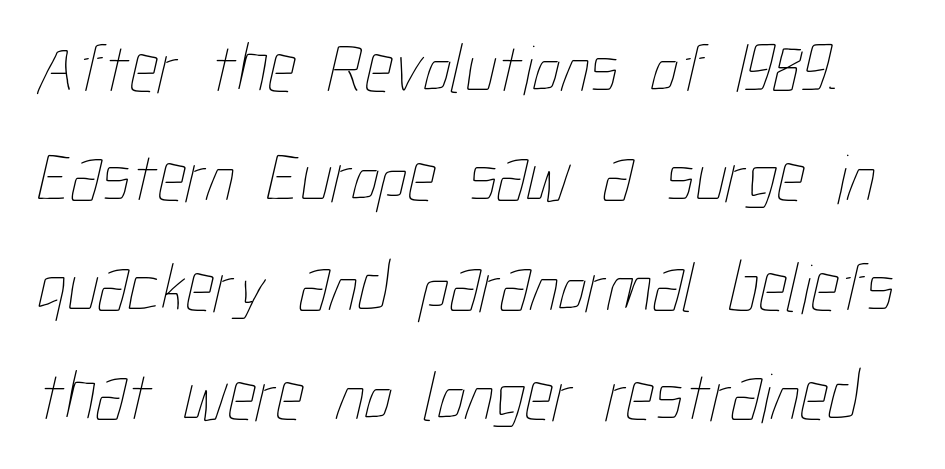
The image shows 71 px thin, condensed type; set normal line spacing (1.54x), normal letter spacing, not underlined; low stroke contrast and a medium x-height.
